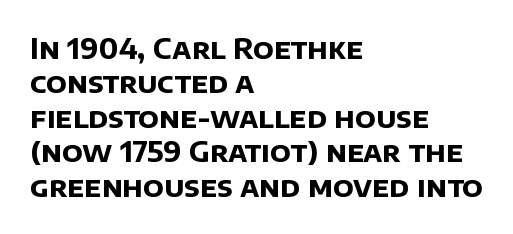
The image shows 28 px bold sans-serif type; set left-aligned, line spacing 1.23x, normal letter spacing, not underlined; low stroke contrast and a large x-height.
